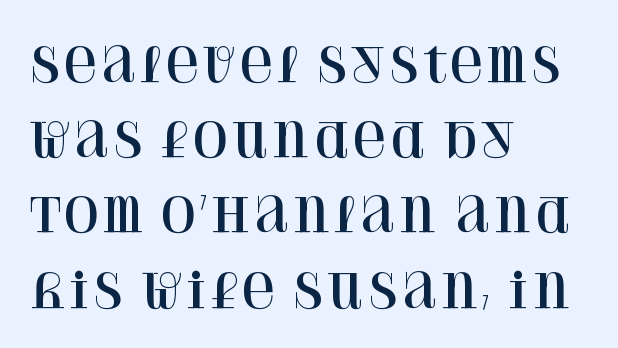
Q: Is the text italic (slanted)? A: No, it is upright.
Q: Is the typeface a serif or a sans-serif typeface? A: Serif.
Q: Is the text underlined? A: No.
Q: How is the paragraph aligned? A: Left-aligned.
Q: Is the spacing between letters normal or unusually wide? A: Normal.
Q: Is the spacing between lines tight, normal or loose? A: Normal.
Q: Width (condensed, normal, or wide)? A: Normal.
Q: Stroke contrast? A: High.
Q: x-height? A: Large.
Q: Monospaced? A: No.
